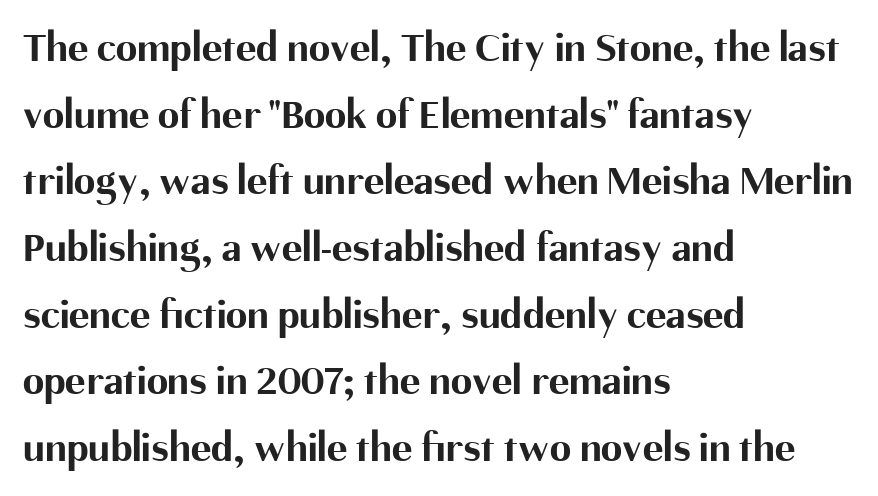
Notice how the stems are strictly vertical — no italics here. Classification — sans serif. These lines carry a lot of weight — the face is fully bold. Quick note: interline space is typical. Notice how the passage keeps a crisp vertical edge on the left only. What stands out about the letter spacing? Nothing — it is the standard amount.
